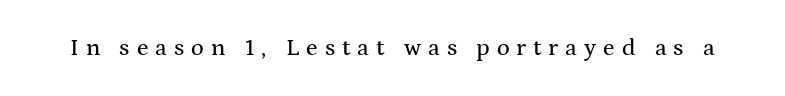
{"italic": "no", "underline": "no", "letter_spacing": "wide", "letter_spacing_em": 0.29, "glyph_px": 24}
